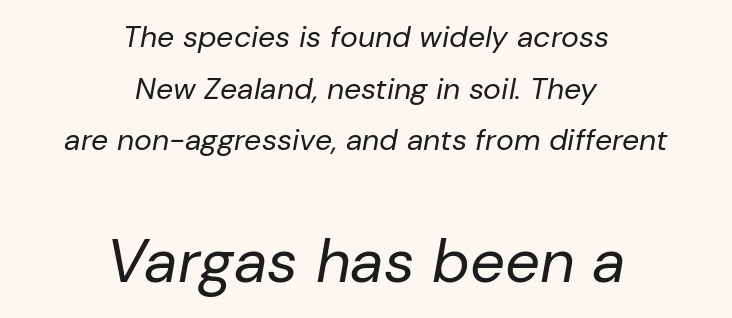
Q: Is the text bold? A: No.
Q: Is the text italic (slanted)? A: Yes, it leans right by about 10 degrees.
Q: Is the text underlined? A: No.
Q: How is the paragraph aligned? A: Centered.
Q: Is the spacing between letters normal or unusually wide? A: Normal.
Q: Which block of text is set in a larger size, the first (top) or the second (bottom)? A: The second (bottom) one.
Q: Width (condensed, normal, or wide)? A: Normal.
Q: Stroke contrast? A: Low.
Q: x-height? A: Medium.
Q: Monospaced? A: No.
